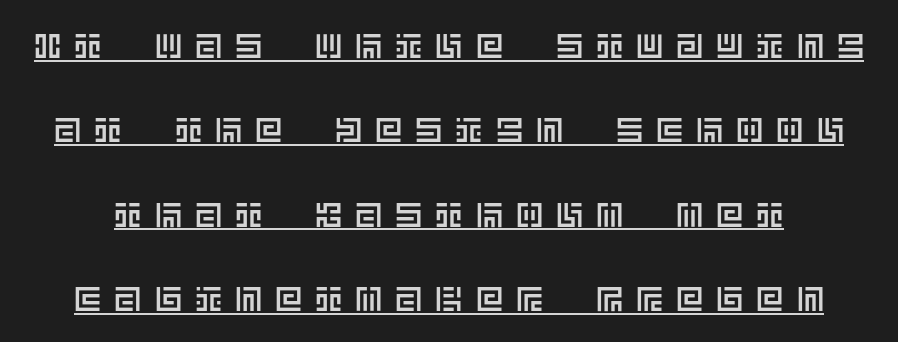
{"italic": "no", "width": "normal", "x_height": "large", "underline": "yes", "line_spacing": "loose", "line_spacing_ratio": 2.48, "letter_spacing": "wide", "letter_spacing_em": 0.38, "glyph_px": 34}
